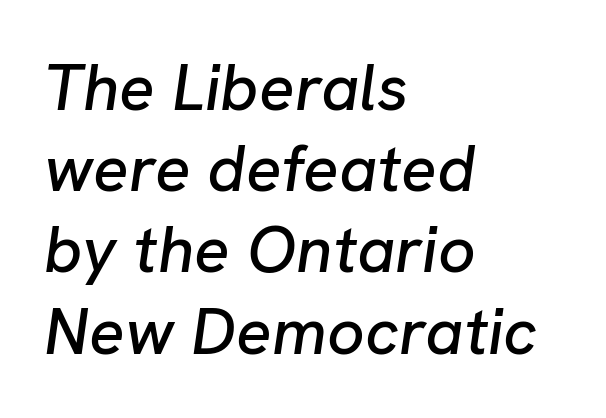
{"italic": "yes", "lean": "right", "slant_degrees": 8, "width": "normal", "stroke_contrast": "low", "x_height": "medium", "monospaced": "no", "underline": "no", "align": "left", "line_spacing_ratio": 1.23, "letter_spacing": "normal", "letter_spacing_em": 0.0, "glyph_px": 66}
